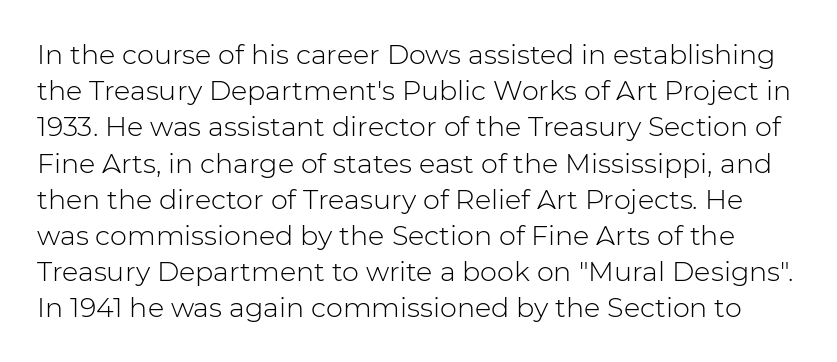
This sample uses an upright cut, with every glyph sitting square on the baseline. Compared with typical paragraphs, the rows here are spaced about the same. Nothing heavy about these letters — not bold at all. Honestly, there is no underline to notice here at all. This sample uses plain, unmodified letter spacing.
